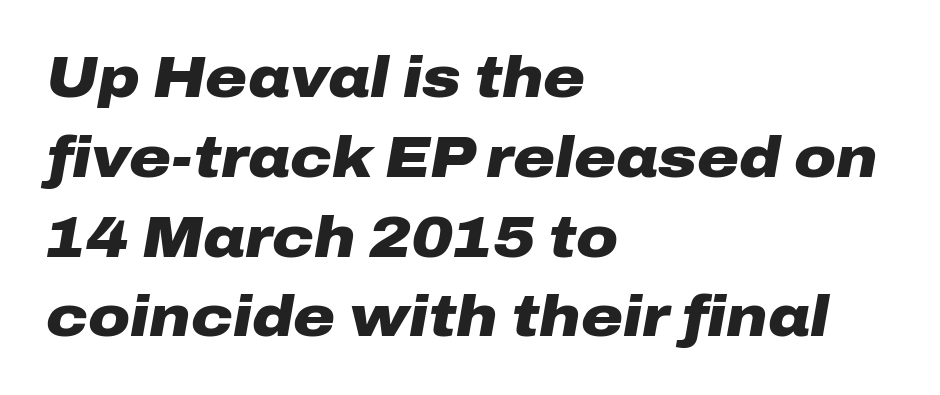
{"italic": "yes", "lean": "right", "slant_degrees": 10, "bold": "yes", "weight": "heavy", "width": "wide", "stroke_contrast": "low", "x_height": "medium", "monospaced": "no", "underline": "no", "align": "left", "line_spacing": "normal", "line_spacing_ratio": 1.4, "letter_spacing": "normal", "letter_spacing_em": 0.0, "glyph_px": 57}
